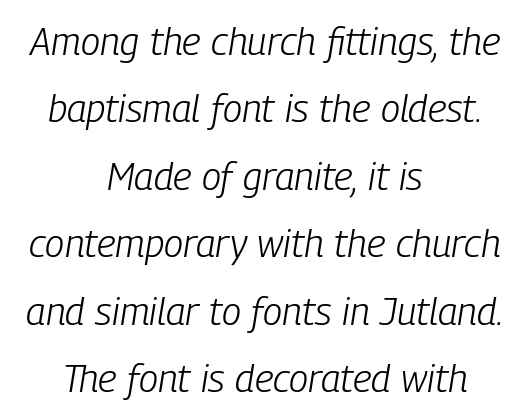
Q: Is the text bold? A: No.
Q: Is the text italic (slanted)? A: Yes, it leans right by about 9 degrees.
Q: Is the text underlined? A: No.
Q: How is the paragraph aligned? A: Centered.
Q: Is the spacing between letters normal or unusually wide? A: Normal.
Q: Width (condensed, normal, or wide)? A: Condensed.
Q: Stroke contrast? A: Low.
Q: x-height? A: Medium.
Q: Monospaced? A: No.
